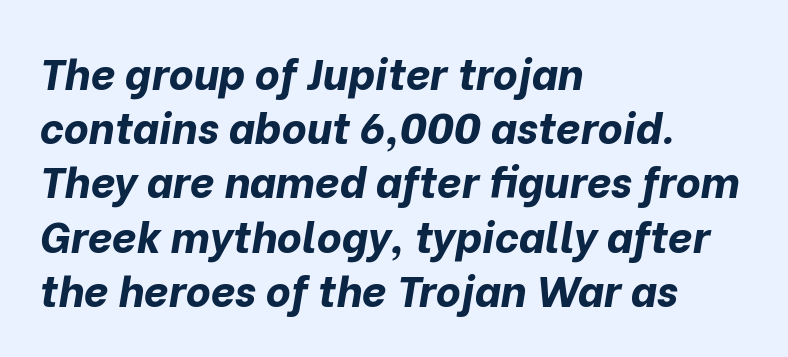
A bare baseline throughout the passage. Strong, thick strokes mark this as bold type. The paragraph has a hard left edge and a soft right edge. The typography opts for an oblique posture over an upright one. Honestly, the row spacing looks completely unremarkable. Character widths vary here, with narrow letters taking less room than wide ones.
